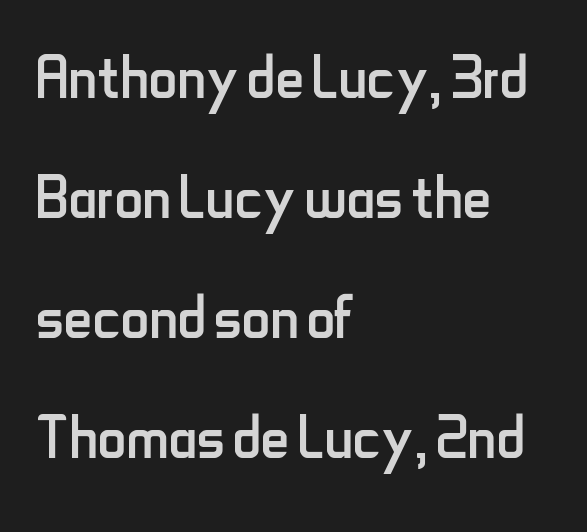
Q: Is the text bold? A: No.
Q: Is the text italic (slanted)? A: No, it is upright.
Q: Is the typeface a serif or a sans-serif typeface? A: Sans-serif.
Q: Is the text underlined? A: No.
Q: How is the paragraph aligned? A: Left-aligned.
Q: Is the spacing between letters normal or unusually wide? A: Normal.
Q: Is the spacing between lines tight, normal or loose? A: Normal.
Q: Width (condensed, normal, or wide)? A: Condensed.
Q: Stroke contrast? A: Low.
Q: x-height? A: Small.
Q: Monospaced? A: No.
